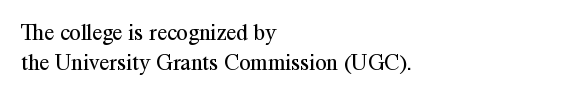
The image shows 23 px text type, upright; set left-aligned, normal line spacing (1.29x), normal letter spacing, not underlined.
